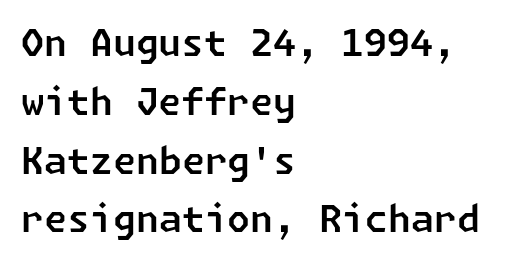
{"serif": "no", "width": "normal", "stroke_contrast": "low", "x_height": "medium", "underline": "no", "align": "left", "line_spacing": "normal", "line_spacing_ratio": 1.59, "letter_spacing": "normal", "letter_spacing_em": 0.0, "glyph_px": 37}
